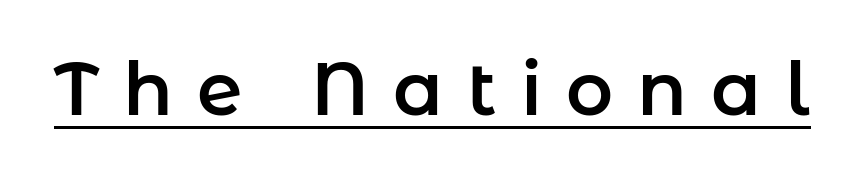
{"serif": "no", "italic": "no", "width": "normal", "stroke_contrast": "low", "x_height": "medium", "monospaced": "no", "underline": "yes", "letter_spacing": "wide", "letter_spacing_em": 0.33, "glyph_px": 73}
